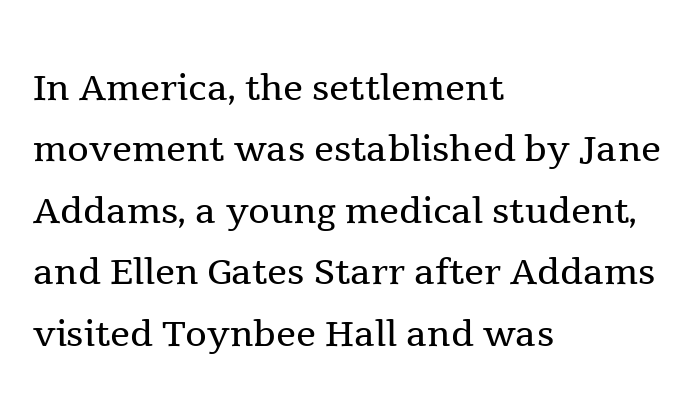
Has an underline been added? It has not. Notice how the passage keeps a crisp vertical edge on the left only. This sample has the flowing, uneven cadence of proportional lettering. Tall strokes in this sample are plumb rather than angled. The letterforms sit shoulder to shoulder at normal distance.
